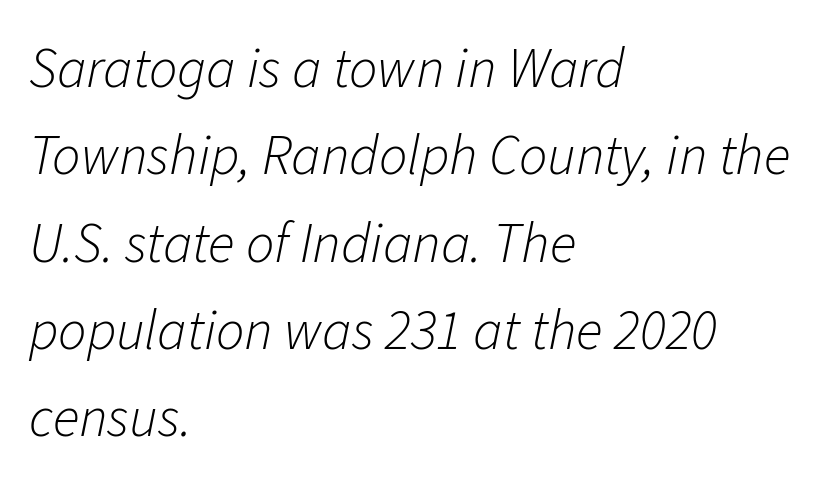
{"italic": "yes", "lean": "right", "slant_degrees": 11, "bold": "no", "weight": "light", "width": "normal", "stroke_contrast": "low", "x_height": "medium", "monospaced": "no", "underline": "no", "align": "left", "line_spacing": "normal", "line_spacing_ratio": 1.56, "letter_spacing": "normal", "letter_spacing_em": 0.0, "glyph_px": 56}
